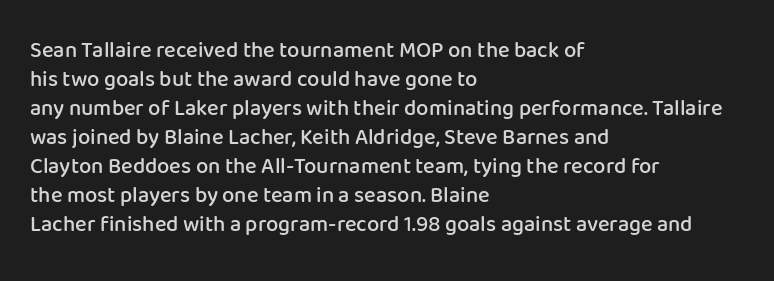
If you drew a ruler down the left edge, every line would touch it. The specimen reads as upright at a glance. The rendering uses a moderate line-height, typical for paragraphs. Has an underline been added? It has not. The line texture is even and compact thanks to regular tracking. Summary of weight: moderately heavy, a semibold.
